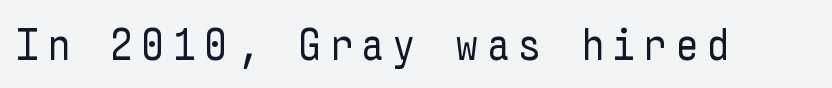
Q: Is the text bold? A: No.
Q: Is the text italic (slanted)? A: No, it is upright.
Q: Is the typeface a serif or a sans-serif typeface? A: Sans-serif.
Q: Is the text underlined? A: No.
Q: Width (condensed, normal, or wide)? A: Condensed.
Q: Stroke contrast? A: Low.
Q: x-height? A: Medium.
